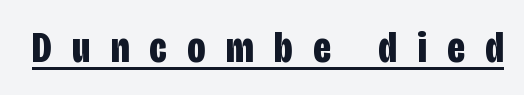
Q: Is the text bold? A: Yes.
Q: Is the text italic (slanted)? A: No, it is upright.
Q: Is the typeface a serif or a sans-serif typeface? A: Sans-serif.
Q: Is the text underlined? A: Yes.
Q: Is the spacing between letters normal or unusually wide? A: Unusually wide.
Q: Width (condensed, normal, or wide)? A: Condensed.
Q: Stroke contrast? A: Low.
Q: x-height? A: Large.
Q: Monospaced? A: No.
